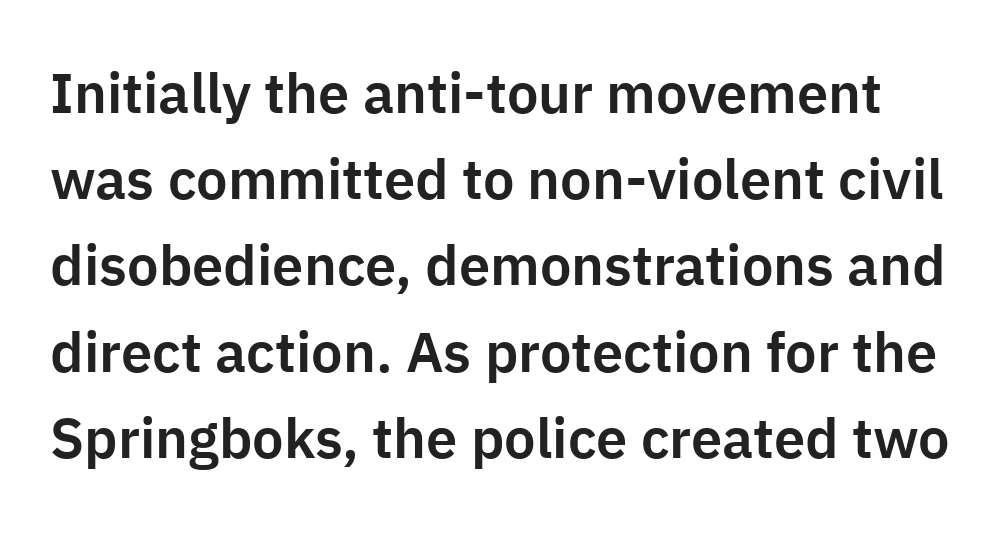
The image shows 56 px sans-serif type, upright; set normal line spacing (1.54x), normal letter spacing, not underlined; low stroke contrast and a medium x-height.
